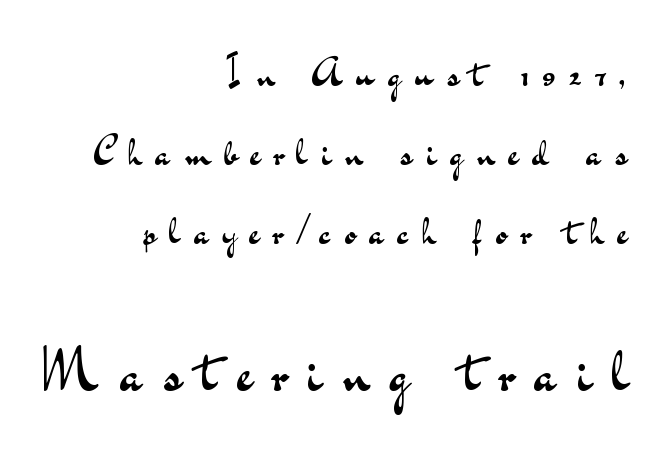
{"serif": "no", "bold": "no", "weight": "regular", "width": "wide", "stroke_contrast": "medium", "x_height": "small", "monospaced": "no", "underline": "no", "align": "right", "line_spacing": "loose", "line_spacing_ratio": 1.97, "letter_spacing": "wide", "letter_spacing_em": 0.35, "larger_block": "second", "size_ratio": 1.5, "glyph_px": 60}
